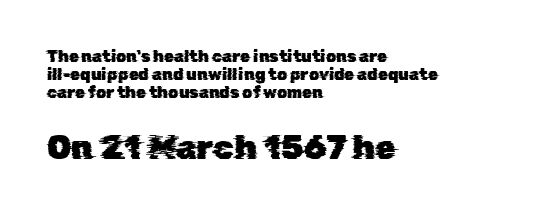
Q: Is the typeface a serif or a sans-serif typeface? A: Sans-serif.
Q: Is the text underlined? A: No.
Q: How is the paragraph aligned? A: Left-aligned.
Q: Is the spacing between letters normal or unusually wide? A: Normal.
Q: Is the spacing between lines tight, normal or loose? A: Tight.
Q: Which block of text is set in a larger size, the first (top) or the second (bottom)? A: The second (bottom) one.
Q: Width (condensed, normal, or wide)? A: Normal.
Q: Stroke contrast? A: Low.
Q: x-height? A: Medium.
Q: Monospaced? A: No.
